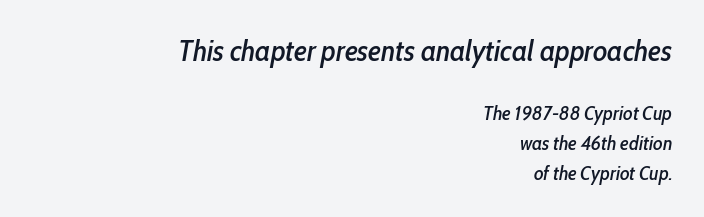
The image shows 30 px condensed type, italic (leaning right); set right-aligned, normal line spacing (1.48x), normal letter spacing, not underlined; the first (top) block is 1.5x larger; low stroke contrast and a medium x-height.
